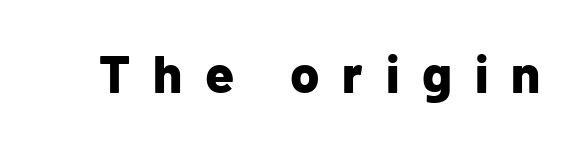
The image shows 53 px bold sans-serif type, upright; set unusually wide letter spacing (+0.43 em), not underlined; low stroke contrast and a medium x-height.
